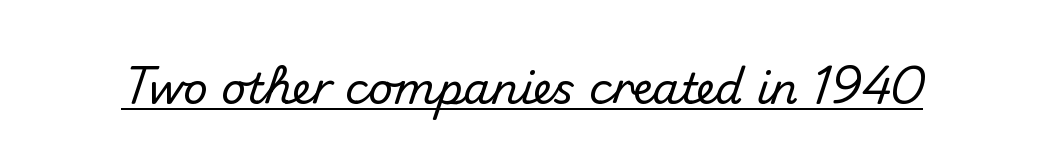
Q: Is the text italic (slanted)? A: Yes.
Q: Is the typeface a serif or a sans-serif typeface? A: Sans-serif.
Q: Is the text underlined? A: Yes.
Q: Is the spacing between letters normal or unusually wide? A: Normal.
Q: Width (condensed, normal, or wide)? A: Normal.
Q: Stroke contrast? A: Medium.
Q: x-height? A: Small.
Q: Monospaced? A: No.
